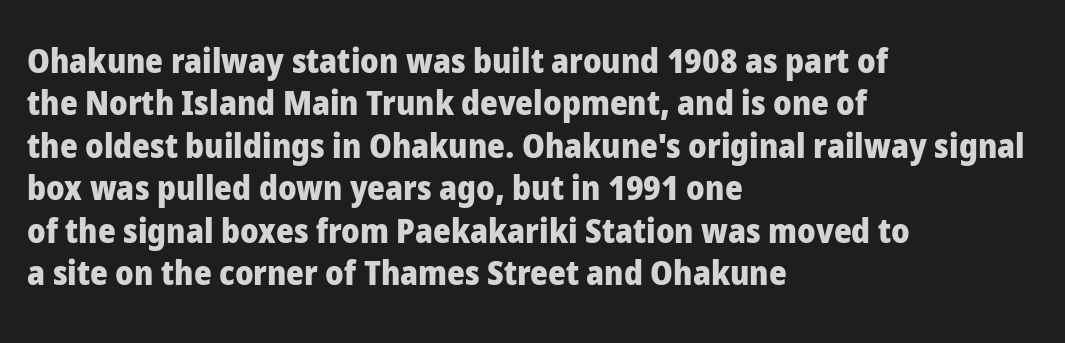
Q: Is the text bold? A: Yes.
Q: Is the text italic (slanted)? A: No, it is upright.
Q: Is the typeface a serif or a sans-serif typeface? A: Sans-serif.
Q: Is the text underlined? A: No.
Q: How is the paragraph aligned? A: Left-aligned.
Q: Is the spacing between letters normal or unusually wide? A: Normal.
Q: Is the spacing between lines tight, normal or loose? A: Normal.
Q: Width (condensed, normal, or wide)? A: Normal.
Q: Stroke contrast? A: Low.
Q: x-height? A: Medium.
Q: Monospaced? A: No.
